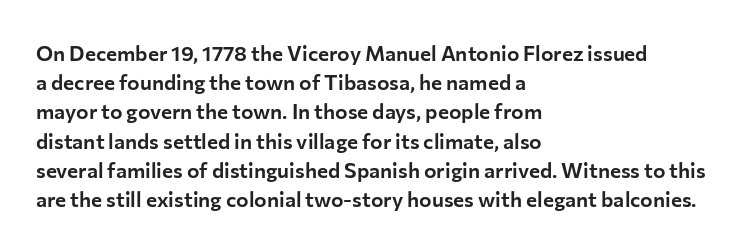
The image shows 21 px text type, upright; set left-aligned, normal line spacing (1.39x), normal letter spacing, not underlined.
